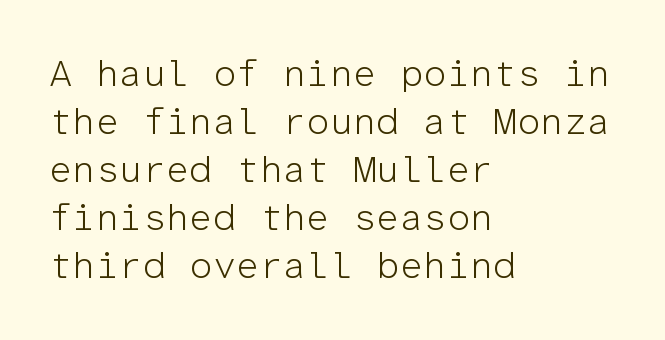
Q: Is the text bold? A: No.
Q: Is the text italic (slanted)? A: No, it is upright.
Q: Is the typeface a serif or a sans-serif typeface? A: Sans-serif.
Q: Is the text underlined? A: No.
Q: How is the paragraph aligned? A: Left-aligned.
Q: Is the spacing between letters normal or unusually wide? A: Normal.
Q: Is the spacing between lines tight, normal or loose? A: Normal.
Q: Width (condensed, normal, or wide)? A: Normal.
Q: Stroke contrast? A: Low.
Q: x-height? A: Medium.
Q: Monospaced? A: Yes.
